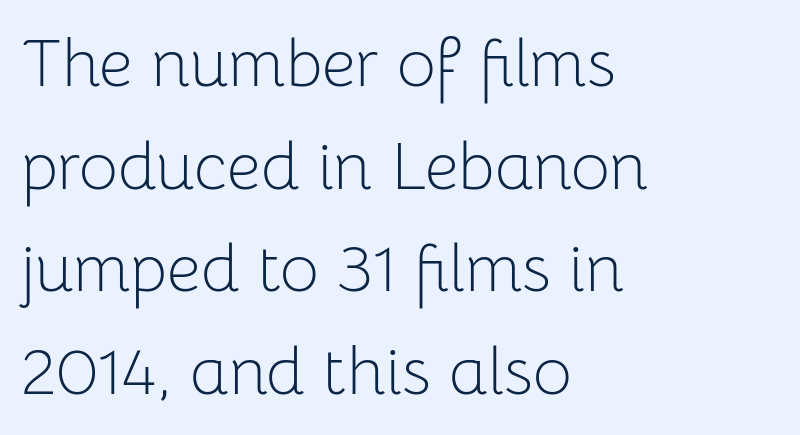
The passage shown is typeset with a sans-serif family. The compositor pushed each line to the left boundary. The glyphs are unaccompanied by any horizontal stroke below them. The letterforms sit at book weight or below. Rows of type keep a routine distance in the vertical direction. Look at the tracking — it's just the regular setting, nothing added.
